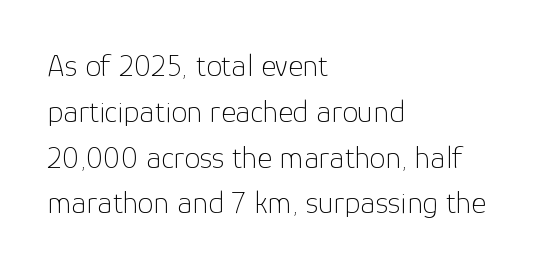
Q: Is the text bold? A: No.
Q: Is the text italic (slanted)? A: No, it is upright.
Q: Is the typeface a serif or a sans-serif typeface? A: Sans-serif.
Q: Is the text underlined? A: No.
Q: How is the paragraph aligned? A: Left-aligned.
Q: Is the spacing between letters normal or unusually wide? A: Normal.
Q: Is the spacing between lines tight, normal or loose? A: Normal.
Q: Width (condensed, normal, or wide)? A: Normal.
Q: Stroke contrast? A: Low.
Q: x-height? A: Medium.
Q: Monospaced? A: No.
